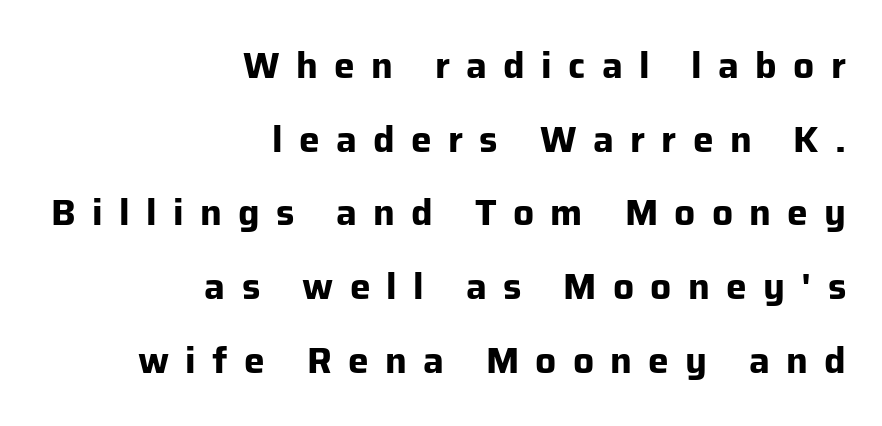
{"serif": "no", "italic": "no", "bold": "yes", "weight": "bold", "width": "normal", "stroke_contrast": "low", "x_height": "medium", "monospaced": "no", "underline": "no", "align": "right", "line_spacing": "loose", "line_spacing_ratio": 1.99, "letter_spacing": "wide", "letter_spacing_em": 0.44, "glyph_px": 37}
